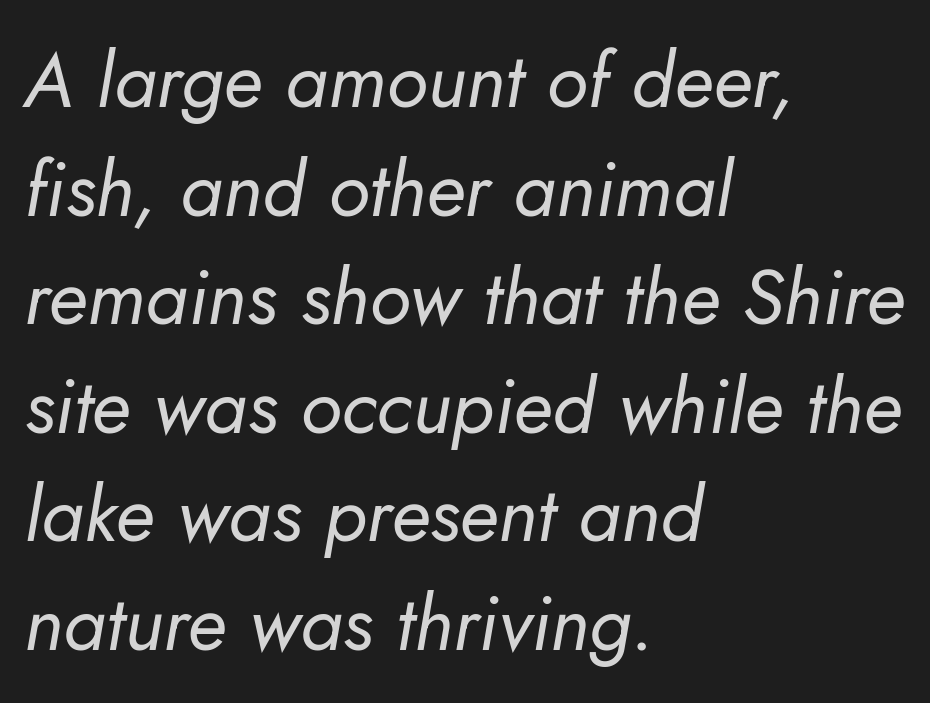
Q: Is the text bold? A: No.
Q: Is the text italic (slanted)? A: Yes, it leans right by about 5 degrees.
Q: Is the text underlined? A: No.
Q: How is the paragraph aligned? A: Left-aligned.
Q: Is the spacing between letters normal or unusually wide? A: Normal.
Q: Is the spacing between lines tight, normal or loose? A: Normal.
Q: Width (condensed, normal, or wide)? A: Normal.
Q: Stroke contrast? A: Low.
Q: x-height? A: Small.
Q: Monospaced? A: No.
